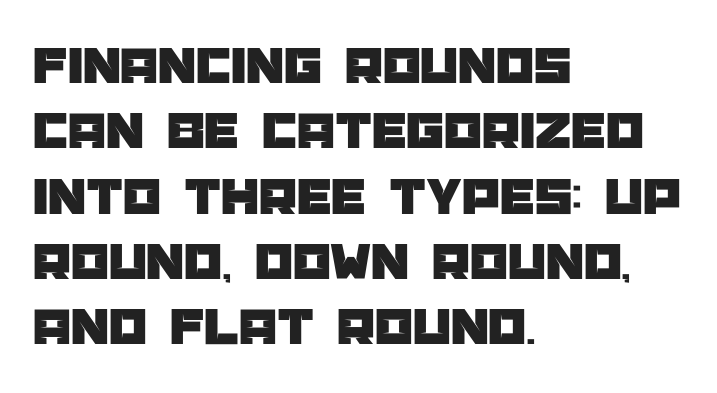
The image shows 54 px sans-serif type, upright; set left-aligned, line spacing 1.21x, normal letter spacing, not underlined; low stroke contrast and a large x-height.
